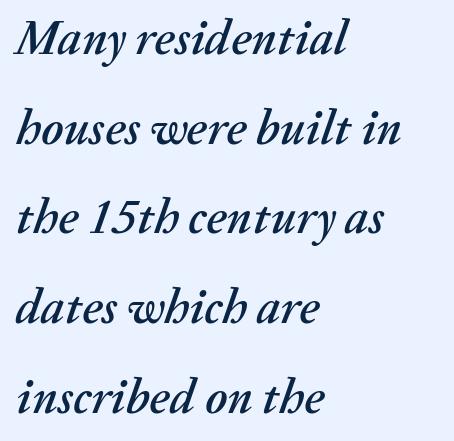
Compared with typical body copy, the letter spacing here is the same. The specimen omits any rule beneath the text block's lines. Leftover space on each line is placed entirely after the last word. This sample has the flowing, uneven cadence of proportional lettering. The font's italic variant was chosen for this text.
